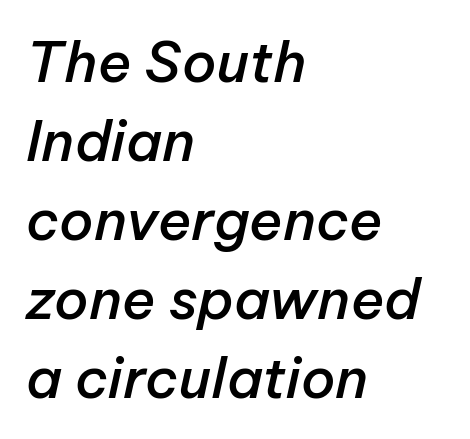
{"italic": "yes", "lean": "right", "slant_degrees": 12, "bold": "semi", "weight": "semibold", "width": "normal", "stroke_contrast": "low", "x_height": "medium", "monospaced": "no", "underline": "no", "align": "left", "line_spacing": "normal", "line_spacing_ratio": 1.41, "letter_spacing": "normal", "letter_spacing_em": 0.0, "glyph_px": 56}
